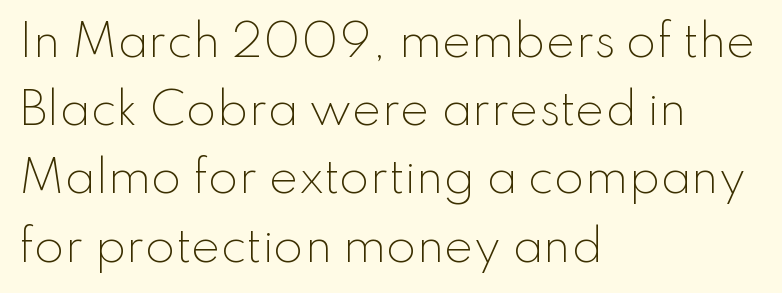
{"serif": "no", "italic": "no", "bold": "no", "weight": "light", "width": "normal", "stroke_contrast": "low", "x_height": "small", "monospaced": "no", "underline": "no", "align": "left", "line_spacing": "normal", "line_spacing_ratio": 1.55, "letter_spacing": "normal", "letter_spacing_em": 0.0, "glyph_px": 44}
